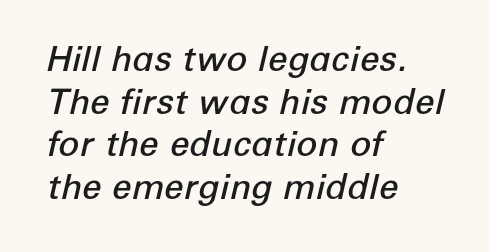
{"italic": "yes", "lean": "right", "slant_degrees": 12, "bold": "semi", "weight": "semibold", "width": "normal", "stroke_contrast": "low", "x_height": "medium", "monospaced": "no", "underline": "no", "align": "left", "line_spacing_ratio": 1.22, "letter_spacing": "normal", "letter_spacing_em": 0.0, "glyph_px": 35}
